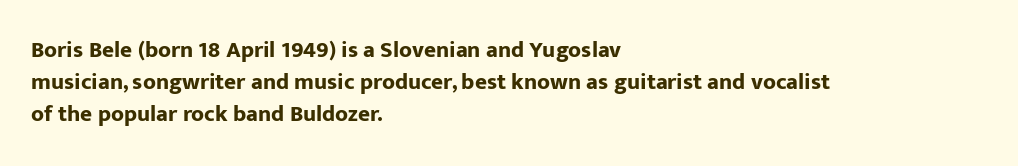
{"italic": "no", "bold": "yes", "underline": "no", "align": "left", "line_spacing": "normal", "line_spacing_ratio": 1.4, "letter_spacing": "normal", "letter_spacing_em": 0.0, "glyph_px": 23}
